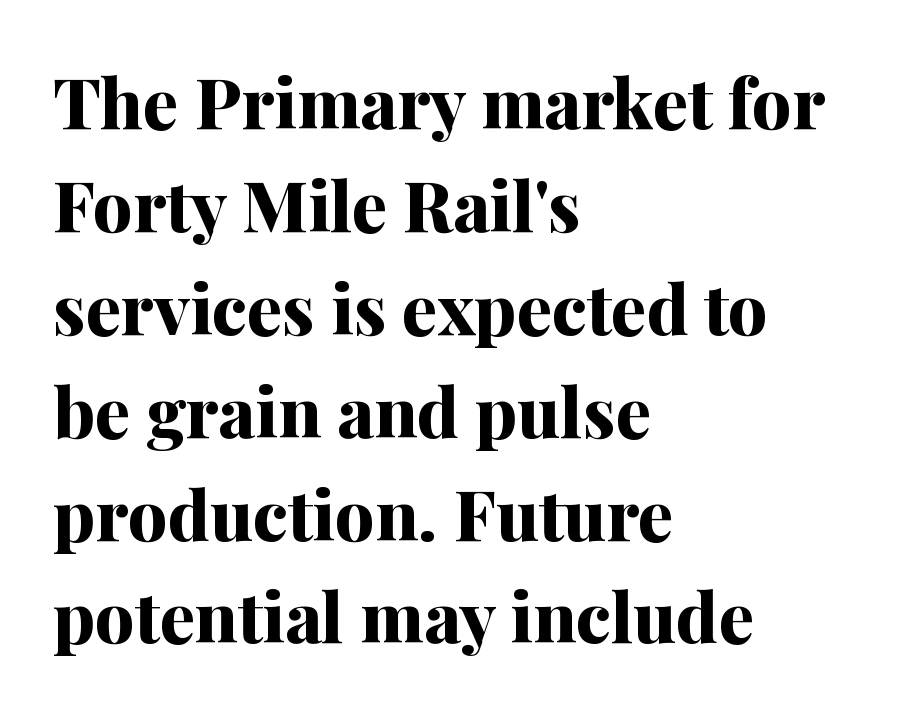
Q: Is the text bold? A: Yes.
Q: Is the text italic (slanted)? A: No, it is upright.
Q: Is the typeface a serif or a sans-serif typeface? A: Serif.
Q: Is the text underlined? A: No.
Q: How is the paragraph aligned? A: Left-aligned.
Q: Is the spacing between letters normal or unusually wide? A: Normal.
Q: Is the spacing between lines tight, normal or loose? A: Normal.
Q: Width (condensed, normal, or wide)? A: Normal.
Q: Stroke contrast? A: Medium.
Q: x-height? A: Medium.
Q: Monospaced? A: No.
